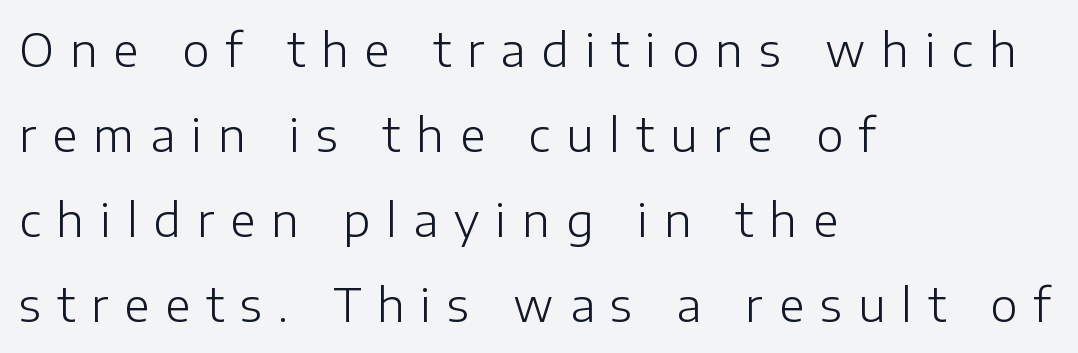
The image shows 46 px light sans-serif type, upright; set left-aligned, line spacing 1.85x, unusually wide letter spacing (+0.35 em), not underlined; low stroke contrast and a medium x-height.
